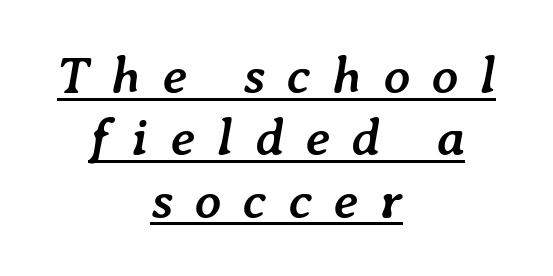
{"italic": "yes", "lean": "right", "slant_degrees": 7, "bold": "yes", "weight": "semibold", "width": "normal", "stroke_contrast": "low", "x_height": "medium", "monospaced": "no", "underline": "yes", "align": "center", "line_spacing_ratio": 1.2, "letter_spacing": "wide", "letter_spacing_em": 0.42, "glyph_px": 52}
